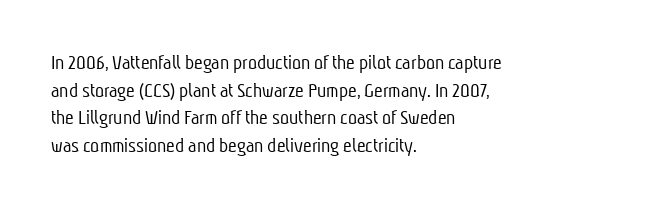
Q: Is the text bold? A: No.
Q: Is the text underlined? A: No.
Q: How is the paragraph aligned? A: Left-aligned.
Q: Is the spacing between letters normal or unusually wide? A: Normal.
Q: Is the spacing between lines tight, normal or loose? A: Normal.
